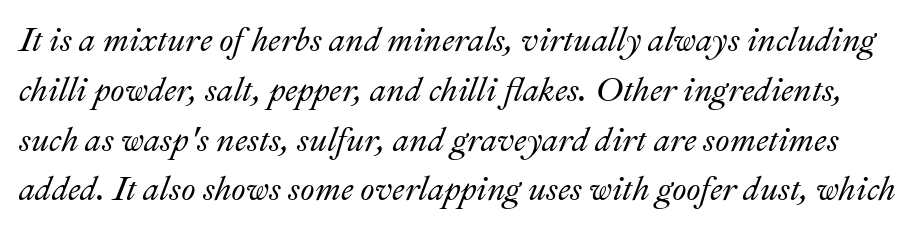
Note the varied advance widths — an 'i' is clearly narrower than an 'm'. Emphasis-style slanted type is in use. Regular leading. Nothing unusual about the tracking: characters are spaced as the font intends. The glyphs are unaccompanied by any horizontal stroke below them.
